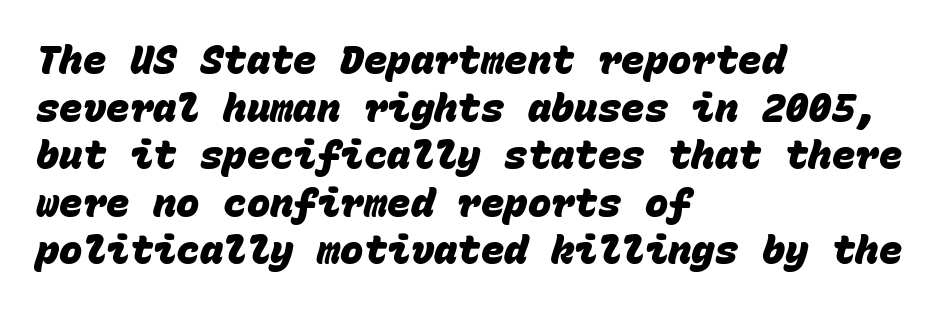
{"serif": "no", "bold": "yes", "weight": "heavy", "width": "normal", "stroke_contrast": "low", "x_height": "large", "monospaced": "yes", "underline": "no", "align": "left", "line_spacing_ratio": 1.22, "letter_spacing": "normal", "letter_spacing_em": 0.0, "glyph_px": 39}
